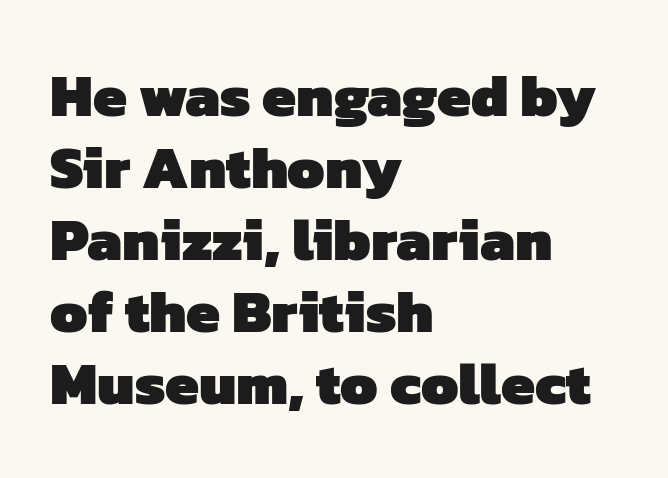
Q: Is the text bold? A: Yes.
Q: Is the typeface a serif or a sans-serif typeface? A: Sans-serif.
Q: Is the text underlined? A: No.
Q: How is the paragraph aligned? A: Left-aligned.
Q: Is the spacing between letters normal or unusually wide? A: Normal.
Q: Width (condensed, normal, or wide)? A: Normal.
Q: Stroke contrast? A: Low.
Q: x-height? A: Medium.
Q: Monospaced? A: No.
